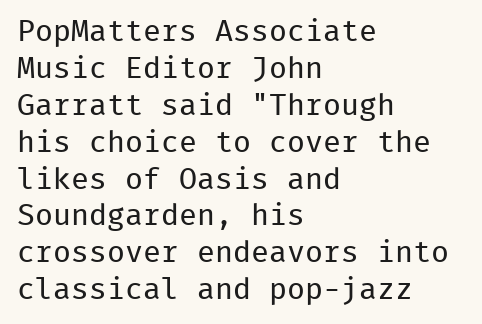
Ink coverage per letter is moderate at most. The type sits square on the baseline with zero lean. This rendering features lettering with no underline. Typographically, this falls in the sans-serif category.
